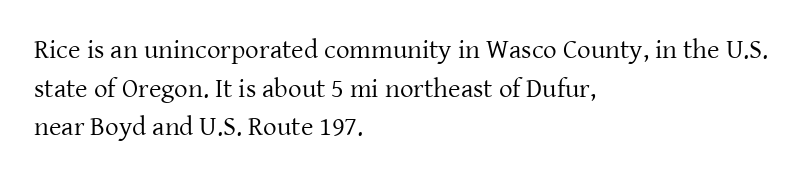
The image shows 27 px text type, upright; set left-aligned, normal line spacing (1.43x), normal letter spacing, not underlined.
